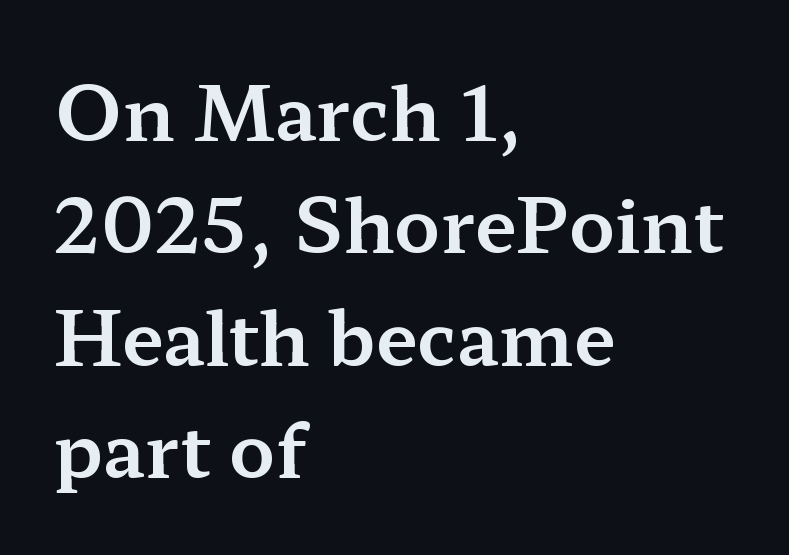
Posture: vertical. Does the type have serifs? Yes, each stem ends in a small foot. Character widths vary here, with narrow letters taking less room than wide ones. No extra tracking has been applied to these lines.
